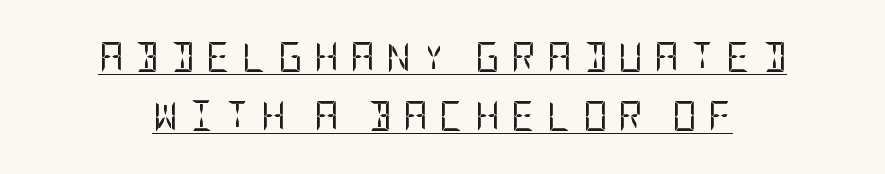
The image shows 30 px regular-weight, condensed sans-serif type, upright; set loose line spacing (1.97x), unusually wide letter spacing (+0.38 em), underlined; low stroke contrast and a large x-height.
